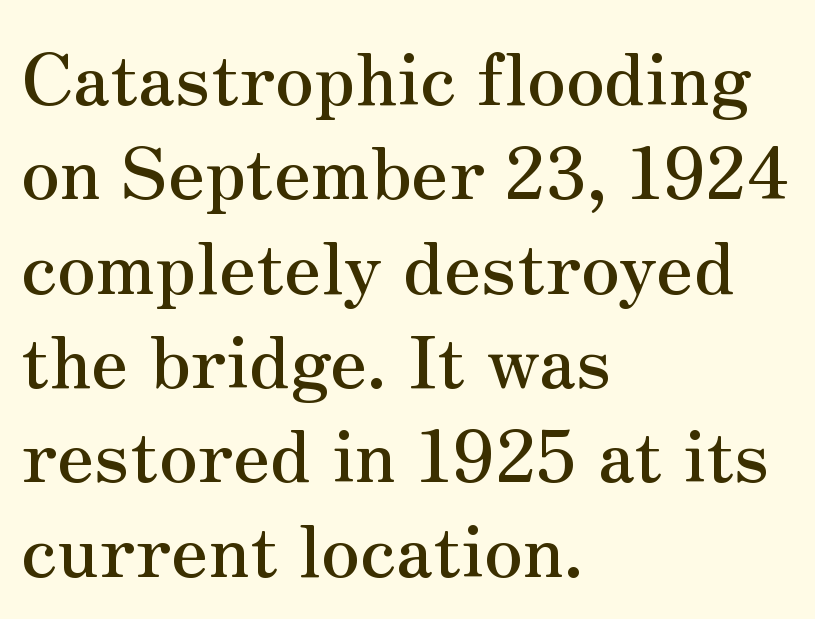
Leading: standard. Does the type have serifs? Yes, each stem ends in a small foot. Ascenders rise straight up at ninety degrees. Descenders are the only things crossing below the line. Short and long lines alike share a common starting point at left. Is the letter spacing exaggerated? No — it looks like the ordinary default.
